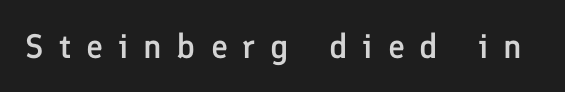
{"serif": "no", "italic": "no", "bold": "semi", "weight": "semibold", "width": "normal", "stroke_contrast": "low", "x_height": "medium", "monospaced": "no", "underline": "no", "letter_spacing": "wide", "letter_spacing_em": 0.44, "glyph_px": 34}
